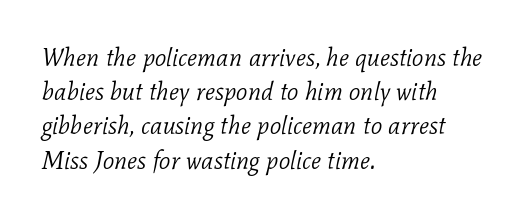
Anything drawn beneath the words? Only blank space. Line beginnings align vertically; line endings do not. A typesetter would call this leading conventional body-copy spacing. Emphasis-style slanted type is in use. Summary of weight: not heavy and not bold.
